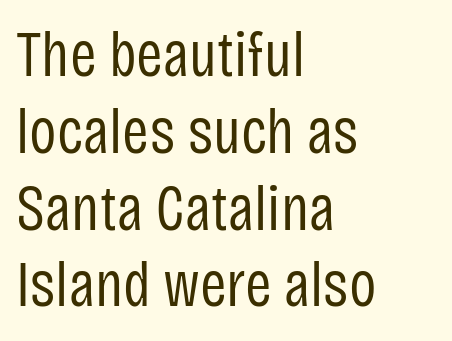
Bold? No — there's no thickening of the strokes. Words appear dense and cohesive because spacing is normal. A bare baseline throughout the passage. Upright lettering throughout. Observe the absence of serifs on each vertical stroke in this sample.
